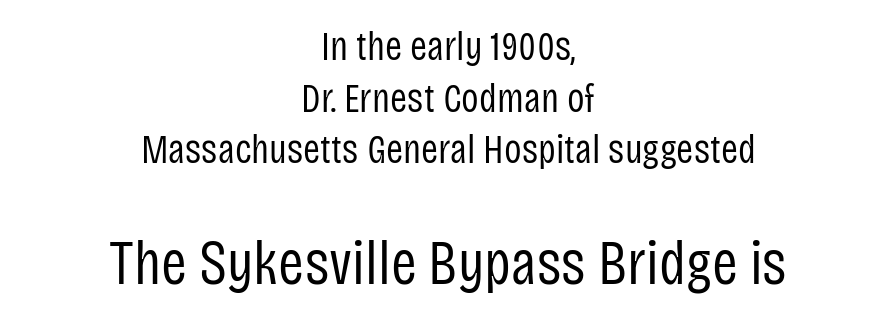
Vertical stems look standard width or narrower in stroke. The setting favours the middle, as headings and verse often do. Do the characters align in a grid? No, the font is proportional. The rendering keeps characters at their native spacing. The space directly below the letters is spotless. Look at the glyph heights: the lower group is clearly the bigger setting.
